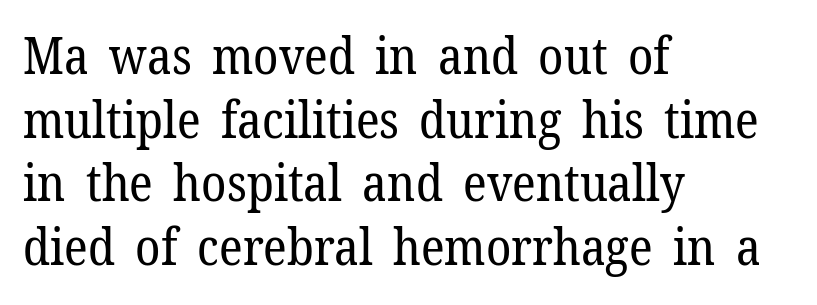
Q: Is the text bold? A: No.
Q: Is the text italic (slanted)? A: No, it is upright.
Q: Is the typeface a serif or a sans-serif typeface? A: Serif.
Q: Is the text underlined? A: No.
Q: How is the paragraph aligned? A: Left-aligned.
Q: Is the spacing between letters normal or unusually wide? A: Normal.
Q: Is the spacing between lines tight, normal or loose? A: Normal.
Q: Width (condensed, normal, or wide)? A: Normal.
Q: Stroke contrast? A: Low.
Q: x-height? A: Medium.
Q: Monospaced? A: No.
